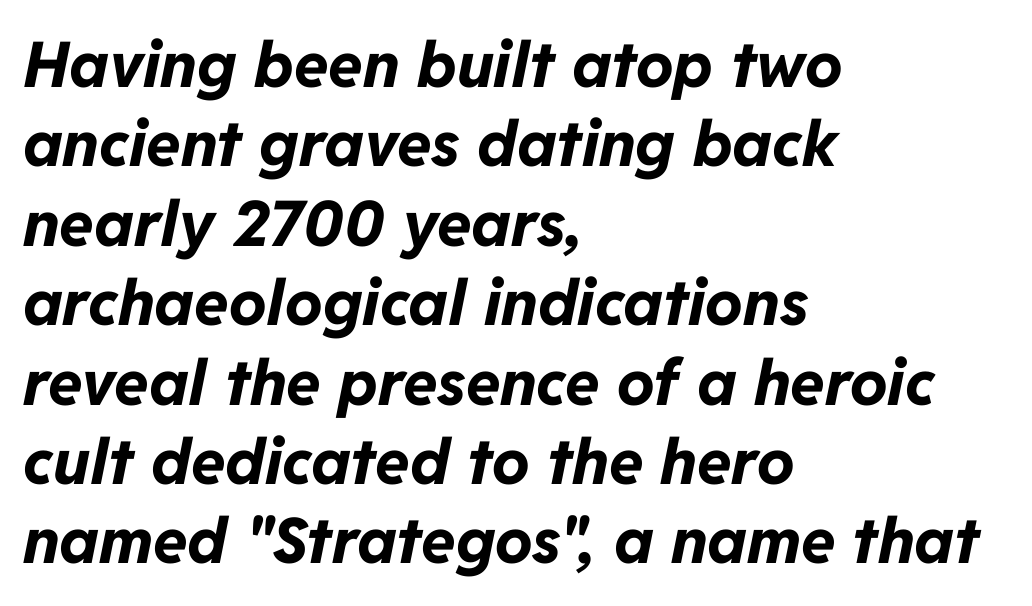
Q: Is the text bold? A: Yes.
Q: Is the text italic (slanted)? A: Yes, it leans right by about 11 degrees.
Q: Is the text underlined? A: No.
Q: How is the paragraph aligned? A: Left-aligned.
Q: Is the spacing between letters normal or unusually wide? A: Normal.
Q: Is the spacing between lines tight, normal or loose? A: Normal.
Q: Width (condensed, normal, or wide)? A: Normal.
Q: Stroke contrast? A: Low.
Q: x-height? A: Medium.
Q: Monospaced? A: No.
